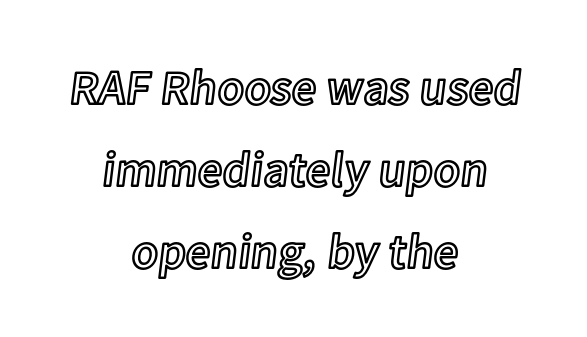
Q: Is the text italic (slanted)? A: Yes.
Q: Is the text underlined? A: No.
Q: How is the paragraph aligned? A: Centered.
Q: Is the spacing between letters normal or unusually wide? A: Normal.
Q: Is the spacing between lines tight, normal or loose? A: Normal.
Q: Width (condensed, normal, or wide)? A: Normal.
Q: x-height? A: Medium.
Q: Monospaced? A: No.
